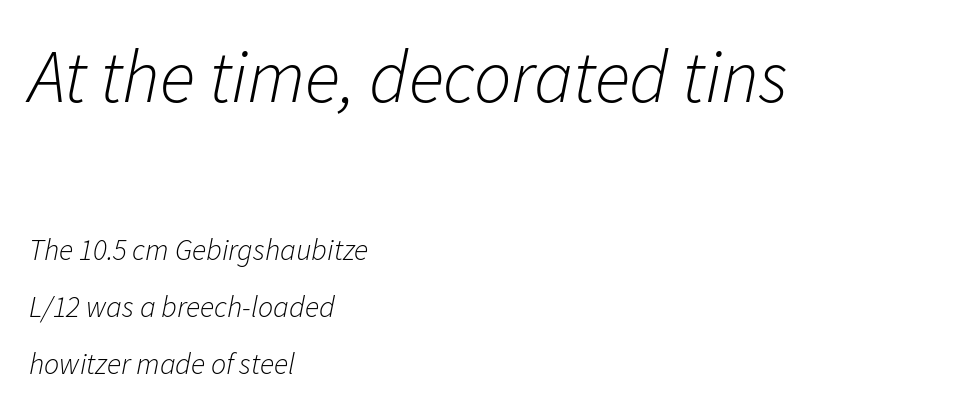
The passage shown has conventional tracking throughout. Size hierarchy here favors the leading block over the trailing one. Successive baselines arrive slowly, with a big drop between each. The space beneath each line is pristine and unruled. Does the lettering tilt? It does — this is italic. Teacher's note: observe the even left margin — that is flush-left alignment.
